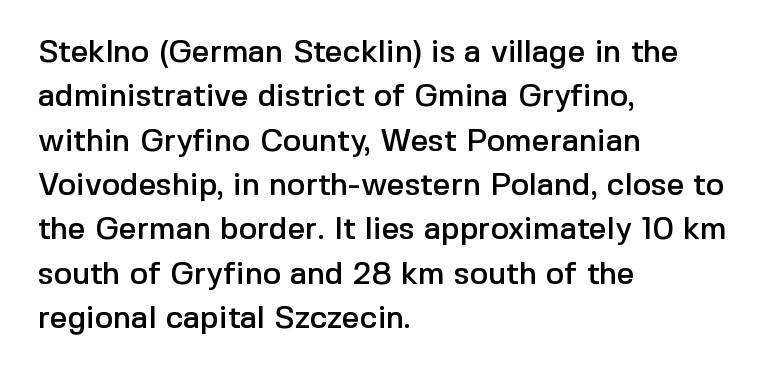
Q: Is the text italic (slanted)? A: No, it is upright.
Q: Is the typeface a serif or a sans-serif typeface? A: Sans-serif.
Q: Is the text underlined? A: No.
Q: How is the paragraph aligned? A: Left-aligned.
Q: Is the spacing between letters normal or unusually wide? A: Normal.
Q: Is the spacing between lines tight, normal or loose? A: Normal.
Q: Width (condensed, normal, or wide)? A: Normal.
Q: x-height? A: Medium.
Q: Monospaced? A: No.
